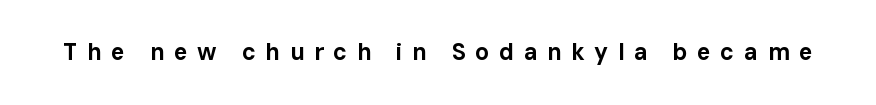
Honestly, there is no underline to notice here at all. This rendering widens character spacing well past its baseline value. Heavy-handed strokes throughout: this text is bold. Style check: upright.
